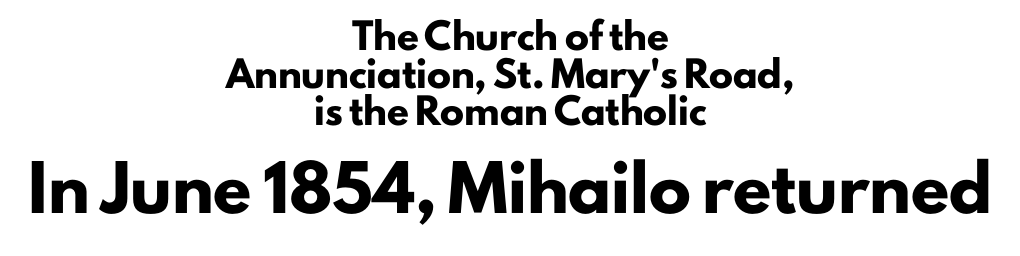
A student would call this center alignment; a typographer would say set centered. The passage shown has conventional tracking throughout. The lines sit at an ordinary, default distance from one another. This is the regular roman posture of the typeface. The rendering enlarges the type as you move from the upper chunk to the lower. Quick note: underline off.
